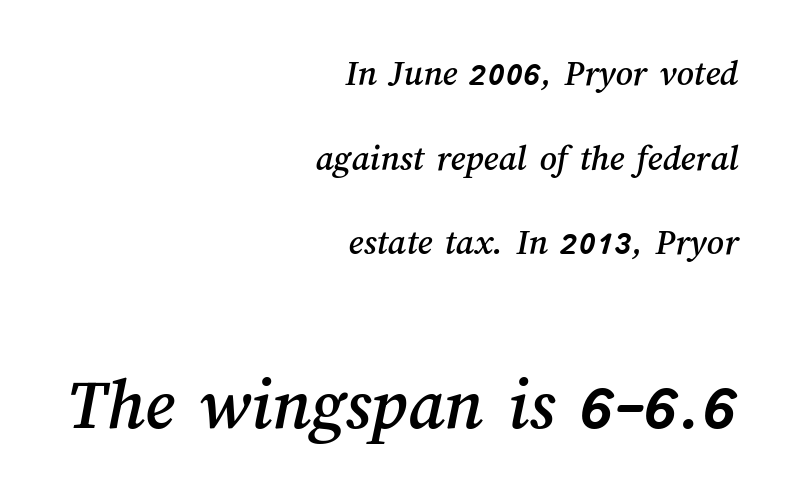
The face used here is proportionally spaced, like ordinary book or web type. Tracking here is standard; glyphs follow each other at the usual distance. The rendering uses a large line-height, opening up the rows. The area under the type is left untouched. Of the two passages, the one underneath uses the larger point size. Teacher's note: observe the even right margin — that is flush-right alignment.
